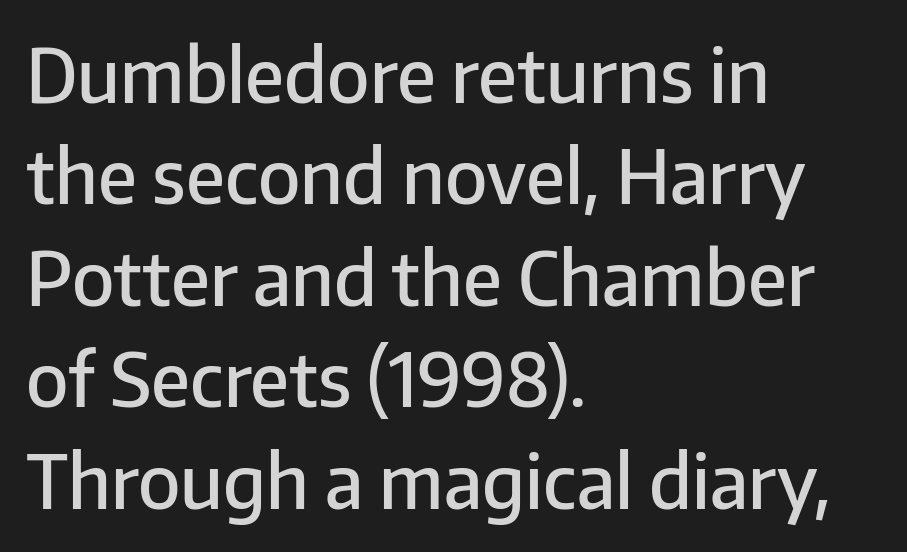
{"serif": "no", "italic": "no", "bold": "semi", "weight": "semibold", "width": "normal", "stroke_contrast": "low", "x_height": "medium", "monospaced": "no", "underline": "no", "align": "left", "line_spacing": "normal", "line_spacing_ratio": 1.37, "letter_spacing": "normal", "letter_spacing_em": 0.0, "glyph_px": 74}
